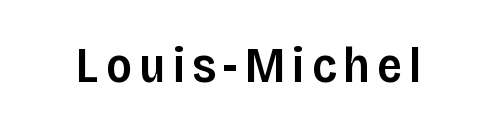
Q: Is the text bold? A: Semi-bold.
Q: Is the text italic (slanted)? A: No, it is upright.
Q: Is the typeface a serif or a sans-serif typeface? A: Sans-serif.
Q: Is the text underlined? A: No.
Q: Width (condensed, normal, or wide)? A: Normal.
Q: Stroke contrast? A: Low.
Q: x-height? A: Large.
Q: Monospaced? A: No.
